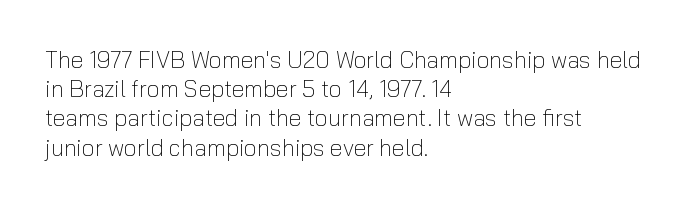
{"italic": "no", "bold": "no", "underline": "no", "align": "left", "line_spacing": "normal", "line_spacing_ratio": 1.27, "letter_spacing": "normal", "letter_spacing_em": 0.0, "glyph_px": 23}
